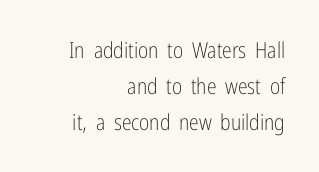
Q: Is the text bold? A: No.
Q: Is the text italic (slanted)? A: No, it is upright.
Q: Is the text underlined? A: No.
Q: How is the paragraph aligned? A: Right-aligned.
Q: Is the spacing between letters normal or unusually wide? A: Normal.
Q: Is the spacing between lines tight, normal or loose? A: Normal.
